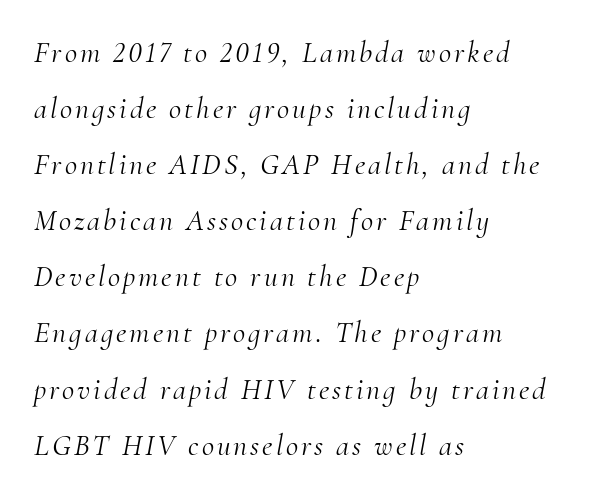
The rendering uses natural spacing where letterforms have individual widths. Weight: in the light-to-regular range. The letters are slanted; this is an italic face. The baseline area is clear. The passage is arranged the way most books set body copy — flush left.
